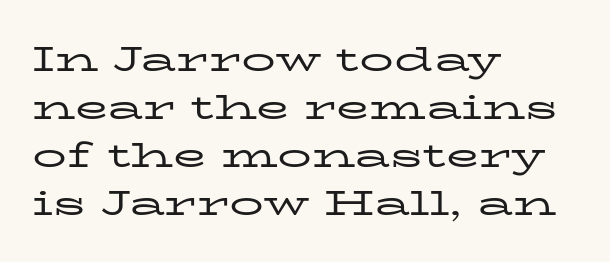
{"serif": "yes", "italic": "no", "bold": "no", "weight": "regular", "width": "wide", "stroke_contrast": "low", "x_height": "medium", "monospaced": "no", "underline": "no", "align": "left", "line_spacing": "normal", "line_spacing_ratio": 1.41, "letter_spacing": "normal", "letter_spacing_em": 0.0, "glyph_px": 34}
